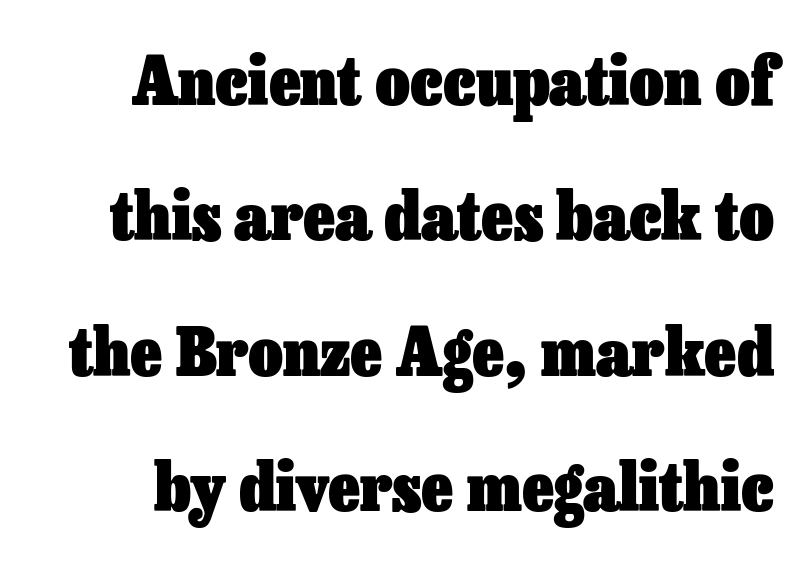
The image shows 67 px heavy type, upright; set loose line spacing (2.02x), normal letter spacing, not underlined; low stroke contrast and a medium x-height.
